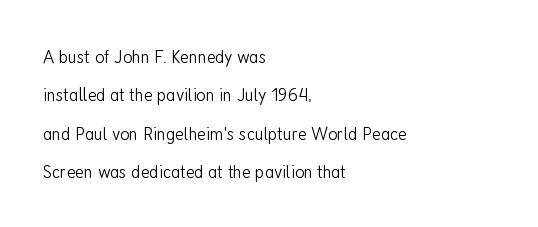
Q: Is the text bold? A: No.
Q: Is the text italic (slanted)? A: No, it is upright.
Q: Is the text underlined? A: No.
Q: How is the paragraph aligned? A: Left-aligned.
Q: Is the spacing between letters normal or unusually wide? A: Normal.
Q: Is the spacing between lines tight, normal or loose? A: Loose.
